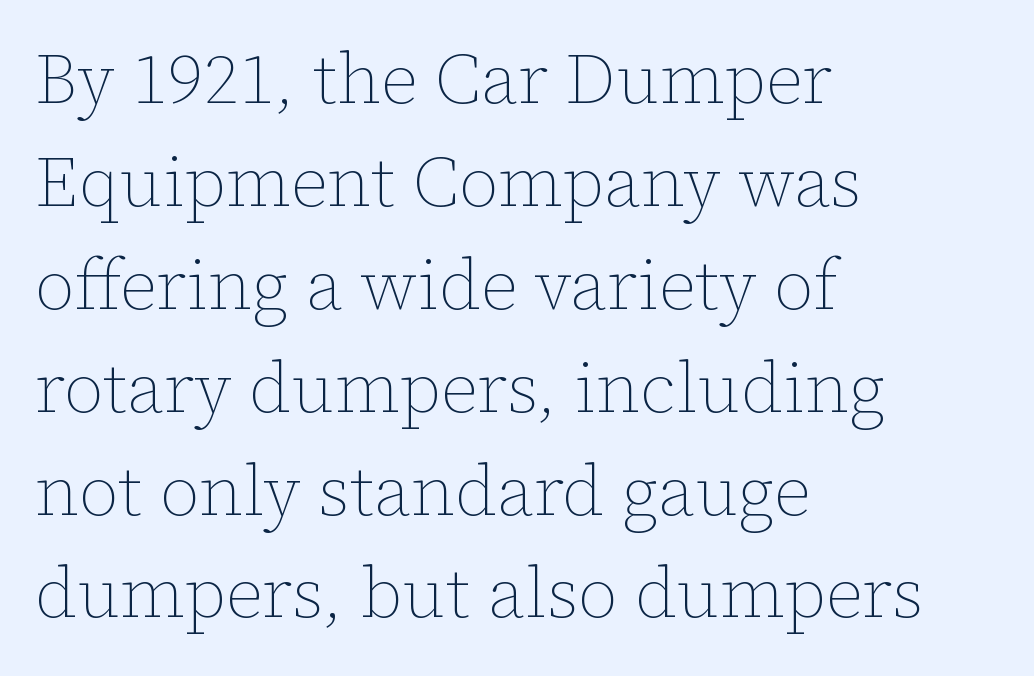
Do the characters align in a grid? No, the font is proportional. Teacher's note: observe the even left margin — that is flush-left alignment. Caption: face not bold, strokes unweighted. Any mark beneath the type? The region is blank. What's the leading like? Ordinary, nothing unusual. The face used here is rendered with its standard letterfit.
